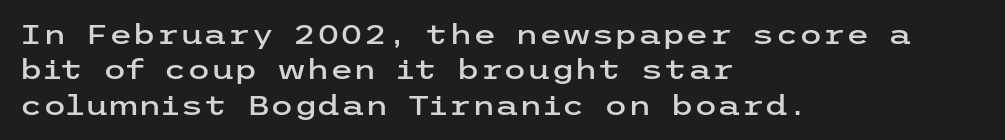
The image shows 27 px text type, upright; set left-aligned, normal line spacing (1.31x), normal letter spacing, not underlined.
